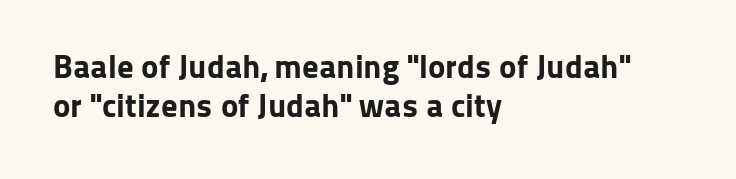
Each word holds together tightly as a unit, with standard inter-letter gaps. The glyphs have the mass of a bold cut. You could not count columns in this text — the font is proportionally spaced. The gap between lines stays unmarked. Every row of glyphs begins at an identical x-position on the left. Unlike italic type, these characters show no tilt at all.
